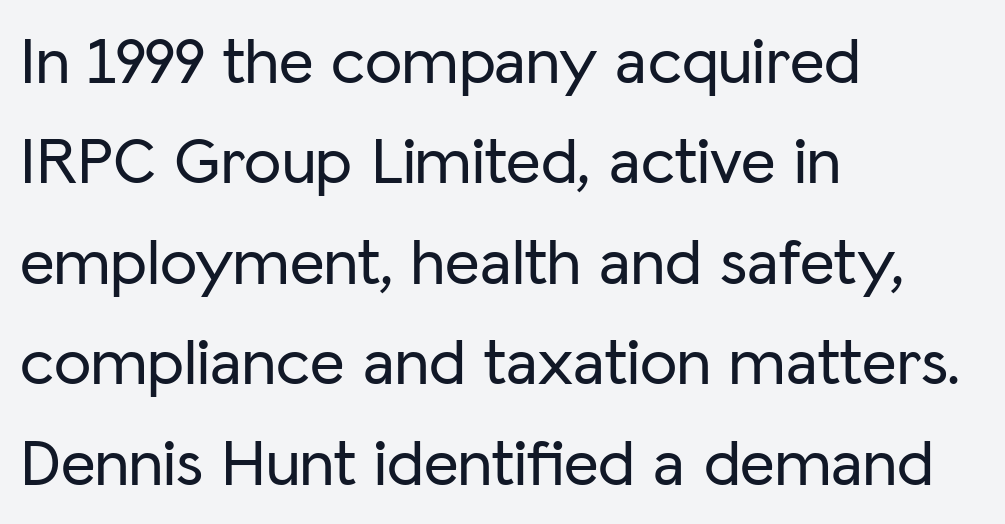
The image shows 67 px sans-serif type, upright; set left-aligned, normal line spacing (1.5x), normal letter spacing, not underlined; low stroke contrast and a medium x-height.
